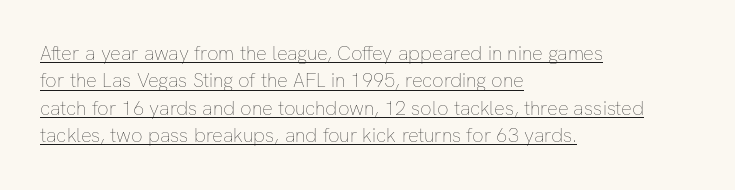
The image shows 20 px text type, upright; set left-aligned, normal line spacing (1.37x), normal letter spacing, underlined.
